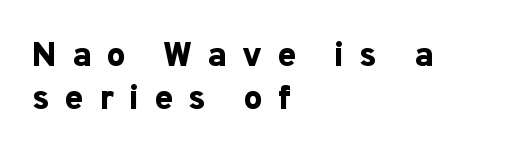
The image shows 34 px bold sans-serif type, upright; set left-aligned, normal line spacing (1.26x), unusually wide letter spacing (+0.44 em), not underlined; low stroke contrast and a medium x-height.
